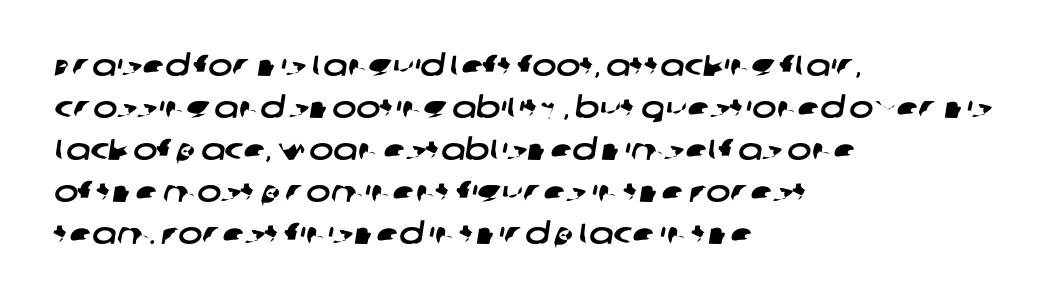
The passage shown is typeset with a sans-serif family. Honestly, the letter spacing is just normal — you wouldn't notice it. A typesetter would call this proportional, since set widths differ per character. A clean baseline with only descenders dipping below it. Interline gaps are of average width in this sample.
